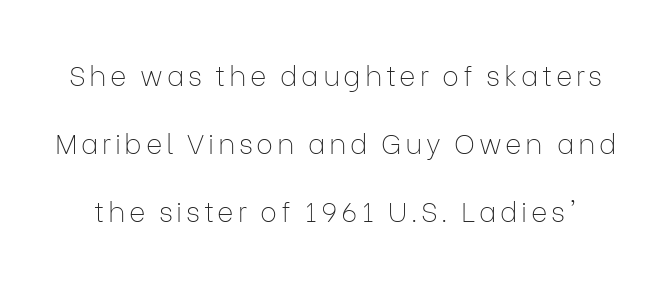
{"serif": "no", "italic": "no", "bold": "no", "weight": "thin", "width": "normal", "stroke_contrast": "low", "x_height": "medium", "monospaced": "no", "underline": "no", "line_spacing": "loose", "line_spacing_ratio": 2.42, "glyph_px": 28}
